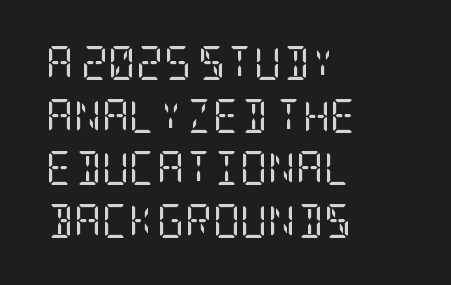
{"serif": "yes", "italic": "no", "bold": "no", "weight": "regular", "width": "condensed", "stroke_contrast": "low", "x_height": "large", "underline": "no", "align": "left", "line_spacing": "normal", "line_spacing_ratio": 1.55, "letter_spacing": "normal", "letter_spacing_em": 0.0, "glyph_px": 34}
